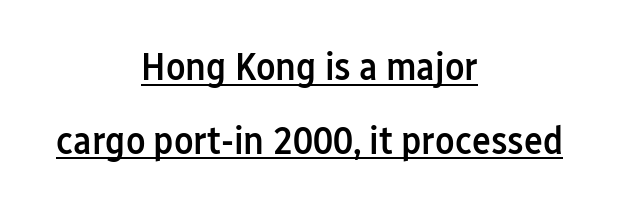
The image shows 40 px semibold, condensed sans-serif type, upright; set centered, line spacing 1.84x, normal letter spacing, underlined; low stroke contrast and a medium x-height.
